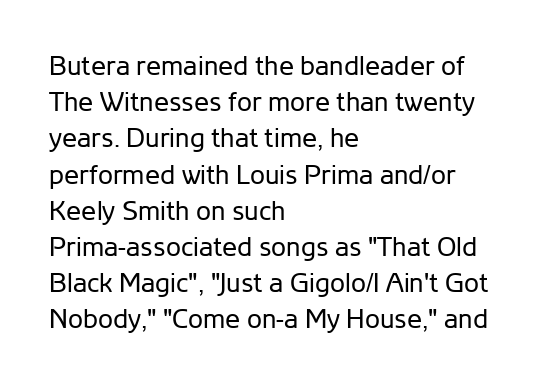
The strokes carry an ordinary text weight at most. Teacher's note: observe the even left margin — that is flush-left alignment. The lines sit at an ordinary, default distance from one another. Does extra space separate the letters? No, they use regular spacing. Posture: vertical. The specimen omits any rule beneath the text block's lines.
